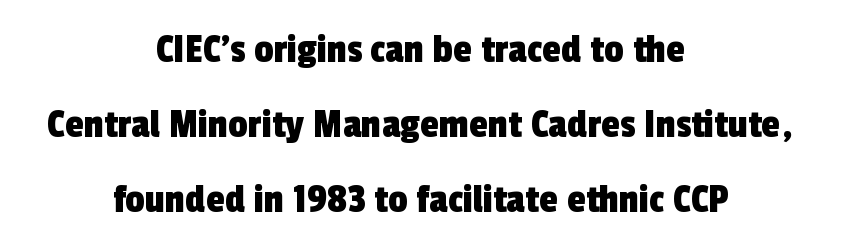
{"serif": "no", "width": "condensed", "x_height": "medium", "monospaced": "no", "underline": "no", "align": "center", "line_spacing_ratio": 1.74, "letter_spacing": "normal", "letter_spacing_em": 0.0, "glyph_px": 43}
